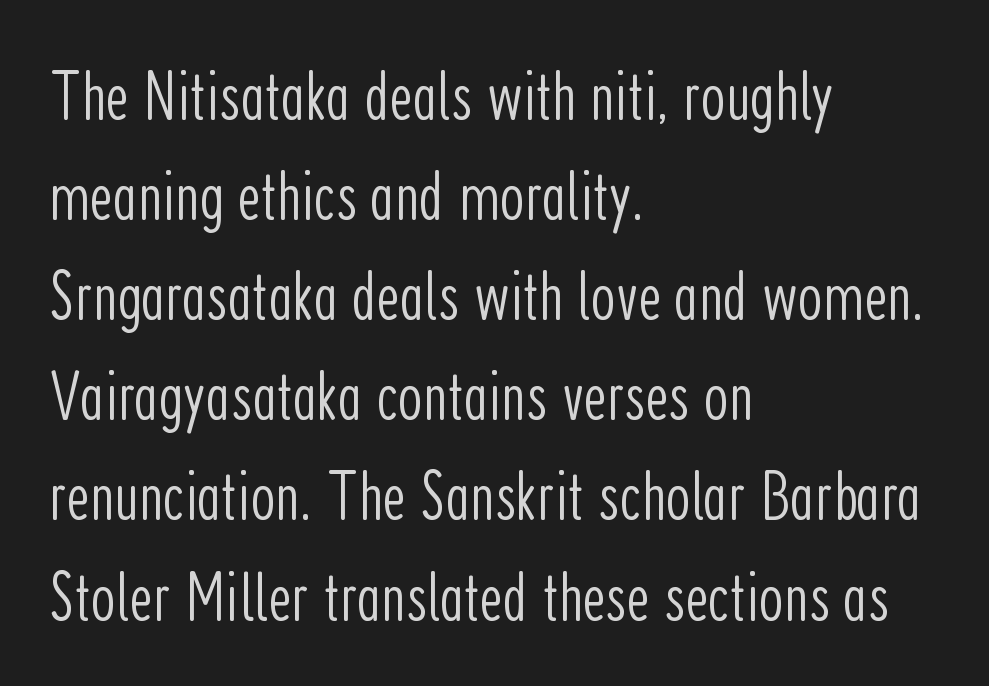
Q: Is the text bold? A: No.
Q: Is the text italic (slanted)? A: No, it is upright.
Q: Is the typeface a serif or a sans-serif typeface? A: Sans-serif.
Q: Is the text underlined? A: No.
Q: How is the paragraph aligned? A: Left-aligned.
Q: Is the spacing between letters normal or unusually wide? A: Normal.
Q: Is the spacing between lines tight, normal or loose? A: Normal.
Q: Width (condensed, normal, or wide)? A: Condensed.
Q: Stroke contrast? A: Low.
Q: x-height? A: Medium.
Q: Monospaced? A: No.
